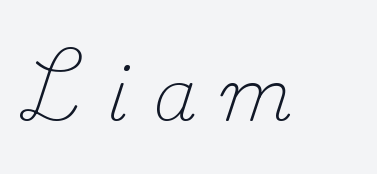
Do the characters align in a grid? No, the font is proportional. Check the space under the baseline: it is left empty. The font is comparable to plain body text, perhaps lighter. Look at the bottom of the vertical strokes: they flare into serifs here.
